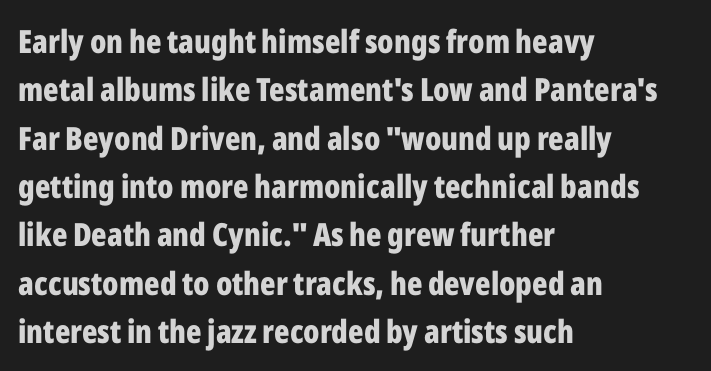
The image shows 32 px bold, condensed sans-serif type, upright; set left-aligned, normal line spacing (1.51x), normal letter spacing, not underlined; low stroke contrast and a medium x-height.
